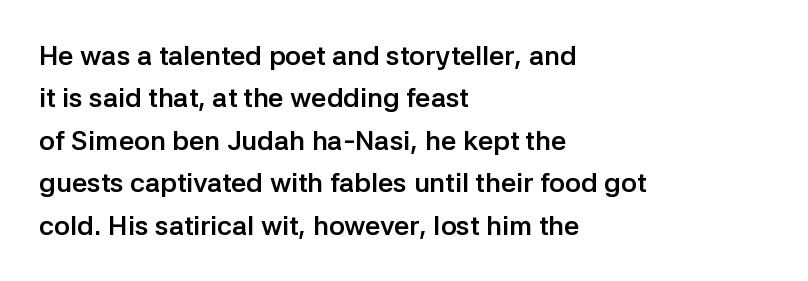
The image shows 27 px bold type, upright; set left-aligned, normal line spacing (1.57x), normal letter spacing, not underlined.
